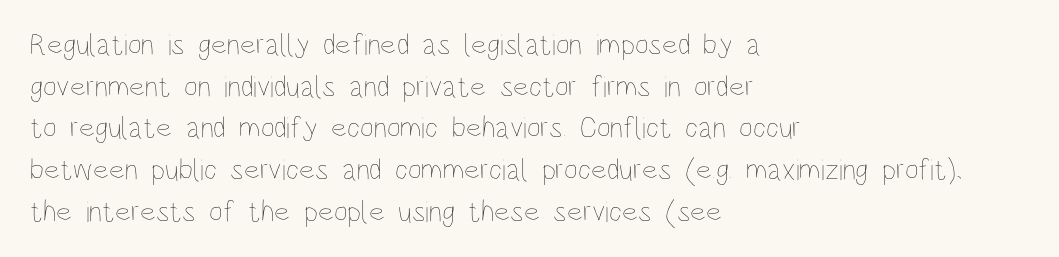
Q: Is the text bold? A: No.
Q: Is the text italic (slanted)? A: No, it is upright.
Q: Is the text underlined? A: No.
Q: How is the paragraph aligned? A: Left-aligned.
Q: Is the spacing between letters normal or unusually wide? A: Normal.
Q: Is the spacing between lines tight, normal or loose? A: Normal.
Q: Width (condensed, normal, or wide)? A: Condensed.
Q: Stroke contrast? A: Low.
Q: x-height? A: Large.
Q: Monospaced? A: No.
